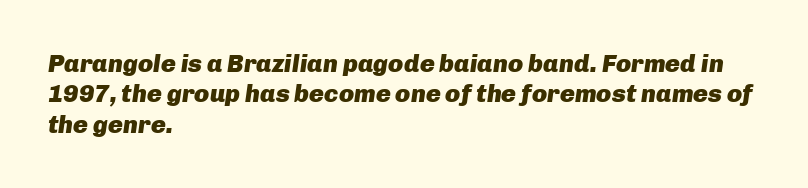
A dark, heavy texture on the line: the type is bold. Descenders hang freely into open space. Horizontal alignment here is leftward, the default for most running prose. The letterforms sit shoulder to shoulder at normal distance. This is oblique type, the kind used for emphasis or titles.
